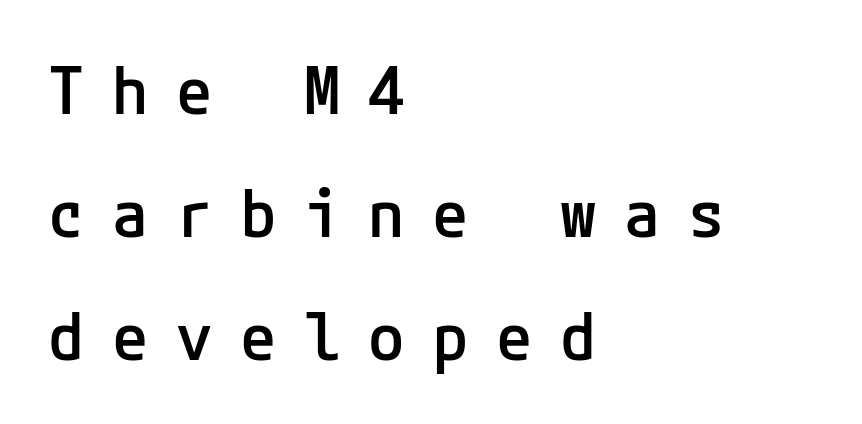
When letters stand straight like this, we call the style roman or upright. Caption: expanded tracking, letters set apart. What kind of face is this? One without serifs — a sans. The string is rendered with underlining switched off.
